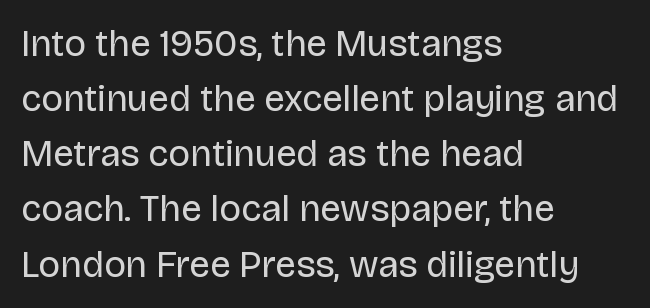
The image shows 37 px regular-weight sans-serif type, upright; set left-aligned, normal line spacing (1.49x), normal letter spacing, not underlined; low stroke contrast and a large x-height.
